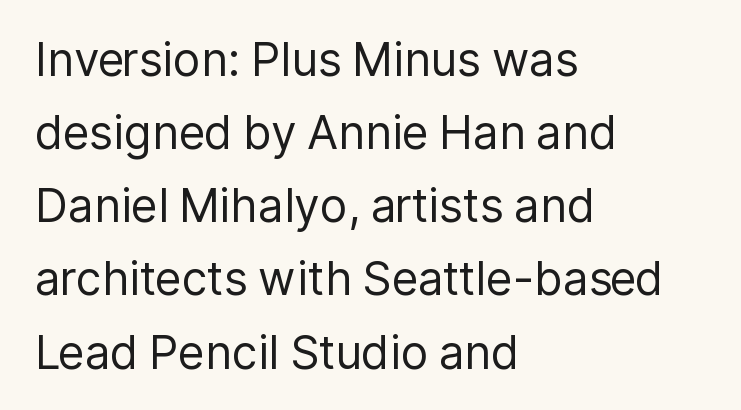
{"serif": "no", "italic": "no", "bold": "no", "weight": "regular", "width": "normal", "stroke_contrast": "low", "x_height": "medium", "monospaced": "no", "underline": "no", "align": "left", "line_spacing": "normal", "line_spacing_ratio": 1.59, "letter_spacing": "normal", "letter_spacing_em": 0.0, "glyph_px": 46}
